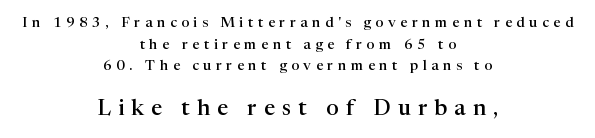
Q: Is the text bold? A: Semi-bold.
Q: Is the text italic (slanted)? A: No, it is upright.
Q: Is the text underlined? A: No.
Q: How is the paragraph aligned? A: Centered.
Q: Is the spacing between letters normal or unusually wide? A: Unusually wide.
Q: Is the spacing between lines tight, normal or loose? A: Normal.
Q: Which block of text is set in a larger size, the first (top) or the second (bottom)? A: The second (bottom) one.
